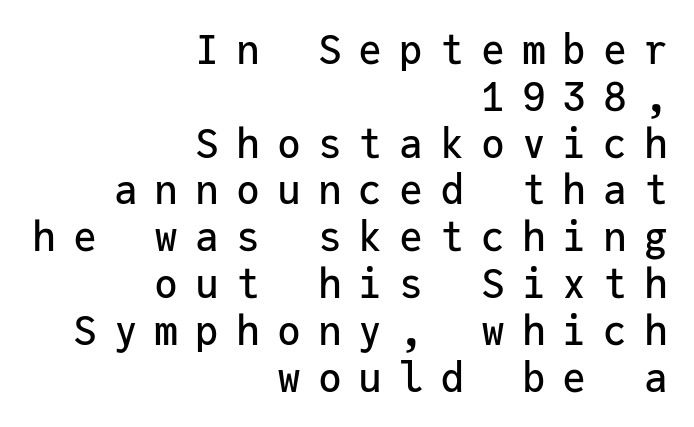
{"serif": "no", "italic": "no", "width": "normal", "stroke_contrast": "low", "x_height": "medium", "monospaced": "yes", "underline": "no", "align": "right", "line_spacing_ratio": 1.17, "letter_spacing": "wide", "letter_spacing_em": 0.42, "glyph_px": 40}
